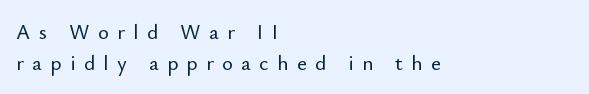
The paragraph has a hard left edge and a soft right edge. Summary of vertical rhythm: regular, with standard interline spacing. Descender tails drop into unmarked territory. The face used here is rendered with a markedly widened letterfit.
